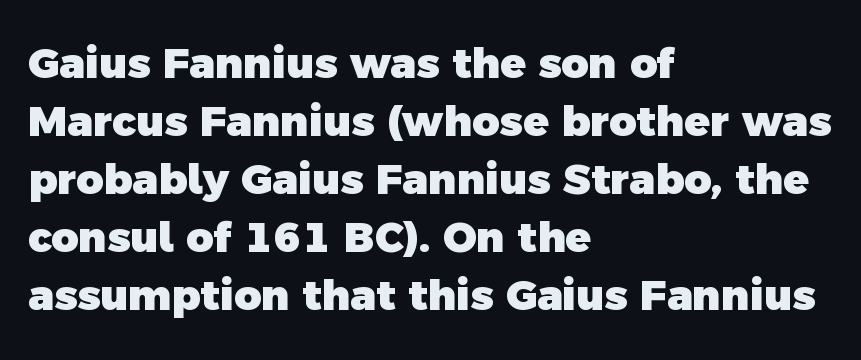
Q: Is the text bold? A: Yes.
Q: Is the typeface a serif or a sans-serif typeface? A: Sans-serif.
Q: Is the text underlined? A: No.
Q: How is the paragraph aligned? A: Left-aligned.
Q: Is the spacing between letters normal or unusually wide? A: Normal.
Q: Is the spacing between lines tight, normal or loose? A: Normal.
Q: Width (condensed, normal, or wide)? A: Normal.
Q: x-height? A: Medium.
Q: Monospaced? A: No.
